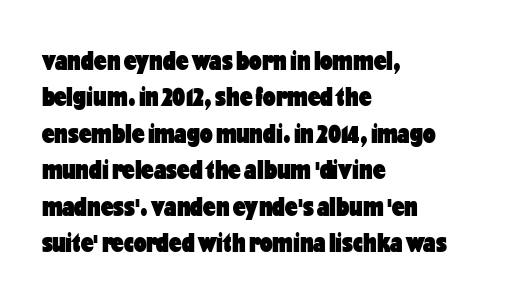
Q: Is the text bold? A: Yes.
Q: Is the text italic (slanted)? A: No, it is upright.
Q: Is the typeface a serif or a sans-serif typeface? A: Sans-serif.
Q: Is the text underlined? A: No.
Q: How is the paragraph aligned? A: Left-aligned.
Q: Is the spacing between letters normal or unusually wide? A: Normal.
Q: Is the spacing between lines tight, normal or loose? A: Normal.
Q: Width (condensed, normal, or wide)? A: Condensed.
Q: Stroke contrast? A: Low.
Q: x-height? A: Medium.
Q: Monospaced? A: No.
